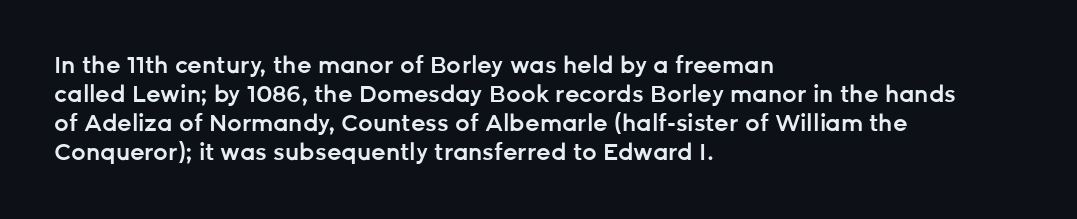
{"italic": "no", "bold": "semi", "underline": "no", "align": "left", "line_spacing": "normal", "line_spacing_ratio": 1.26, "letter_spacing": "normal", "letter_spacing_em": 0.0, "glyph_px": 23}
